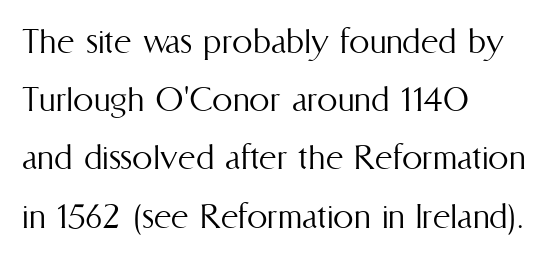
The passage shown stacks its lines at a standard gap. Looks like regular typesetting: each glyph gets only the width it needs. Vertical strokes here are truly vertical. The specimen omits any rule beneath the text block's lines. Inter-character spacing is left at the font's built-in metrics. Left-aligned paragraph, ragged on the right.
